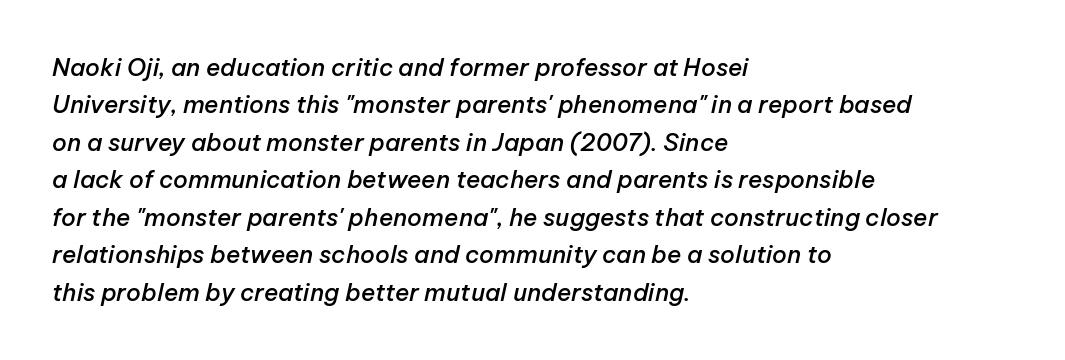
Italic? Definitely — the glyphs are oblique. Descenders hang freely into open space. Compared with a centered layout, this one pins lines to the left instead. Rows of type keep a routine distance in the vertical direction.
